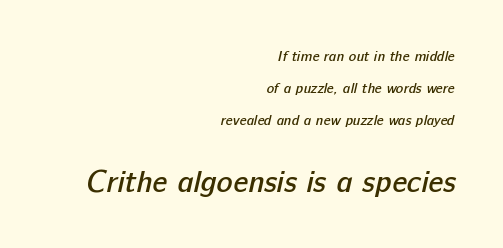
The image shows 30 px semibold sans-serif type; set right-aligned, loose line spacing (2.27x), normal letter spacing, not underlined; the second (bottom) block is 2.14x larger; low stroke contrast and a medium x-height.
